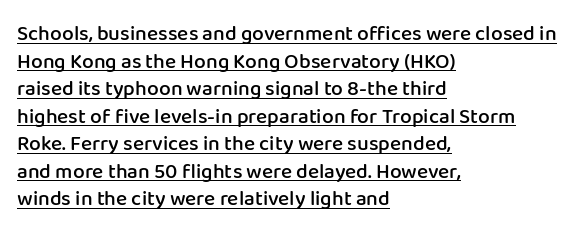
Q: Is the text bold? A: Semi-bold.
Q: Is the text italic (slanted)? A: No, it is upright.
Q: Is the text underlined? A: Yes.
Q: How is the paragraph aligned? A: Left-aligned.
Q: Is the spacing between letters normal or unusually wide? A: Normal.
Q: Is the spacing between lines tight, normal or loose? A: Normal.
